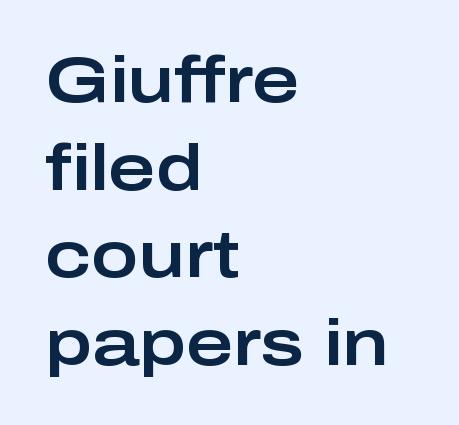
Q: Is the text italic (slanted)? A: No, it is upright.
Q: Is the typeface a serif or a sans-serif typeface? A: Sans-serif.
Q: Is the text underlined? A: No.
Q: How is the paragraph aligned? A: Left-aligned.
Q: Is the spacing between letters normal or unusually wide? A: Normal.
Q: Is the spacing between lines tight, normal or loose? A: Normal.
Q: Width (condensed, normal, or wide)? A: Wide.
Q: Stroke contrast? A: Low.
Q: x-height? A: Medium.
Q: Monospaced? A: No.
